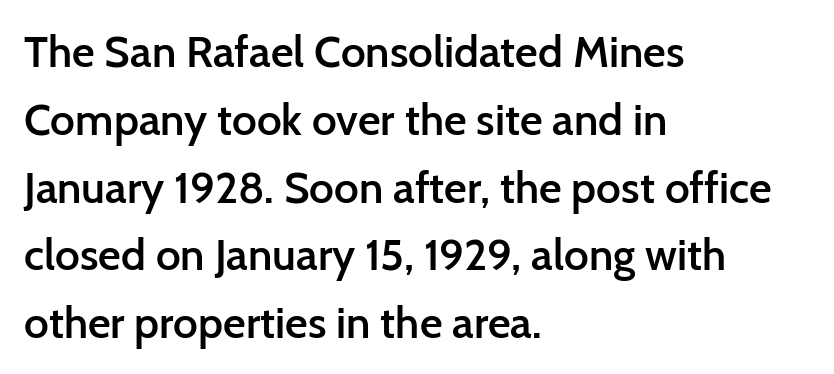
{"serif": "no", "italic": "no", "bold": "semi", "weight": "semibold", "width": "normal", "stroke_contrast": "low", "x_height": "medium", "monospaced": "no", "underline": "no", "align": "left", "line_spacing": "normal", "line_spacing_ratio": 1.54, "letter_spacing": "normal", "letter_spacing_em": 0.0, "glyph_px": 44}
